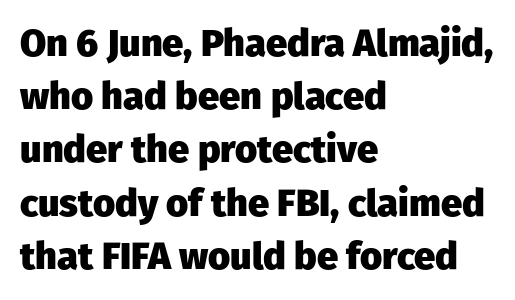
Typographically, this falls in the sans-serif category. Unmarked baselines from the first word to the last. Students, this is bold: see how much ink each stroke carries. The font's upright variant was chosen for this text. This block has exactly the height ordinary leading produces. Line beginnings align vertically; line endings do not.
